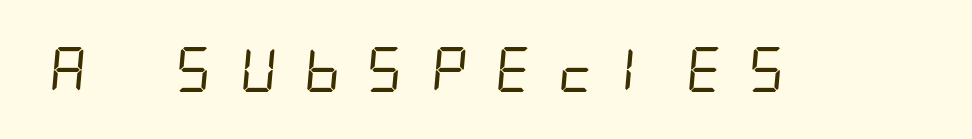
Q: Is the text bold? A: No.
Q: Is the typeface a serif or a sans-serif typeface? A: Sans-serif.
Q: Is the text underlined? A: No.
Q: Is the spacing between letters normal or unusually wide? A: Unusually wide.
Q: Width (condensed, normal, or wide)? A: Condensed.
Q: Stroke contrast? A: Low.
Q: x-height? A: Large.
